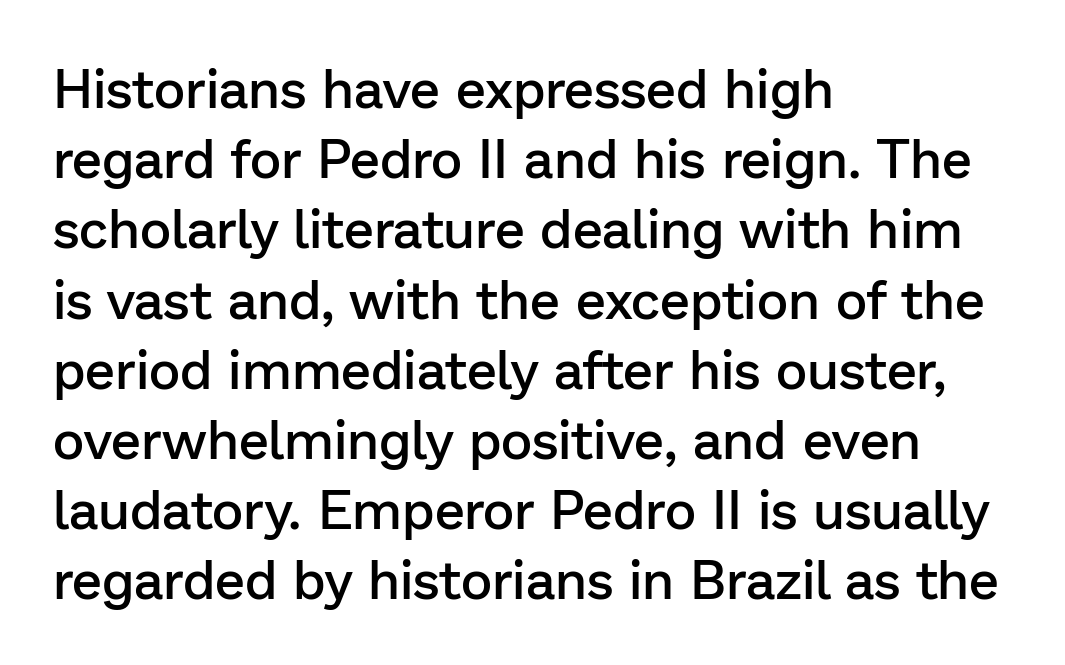
Q: Is the text bold? A: Semi-bold.
Q: Is the text italic (slanted)? A: No, it is upright.
Q: Is the typeface a serif or a sans-serif typeface? A: Sans-serif.
Q: Is the text underlined? A: No.
Q: How is the paragraph aligned? A: Left-aligned.
Q: Is the spacing between letters normal or unusually wide? A: Normal.
Q: Is the spacing between lines tight, normal or loose? A: Normal.
Q: Width (condensed, normal, or wide)? A: Normal.
Q: Stroke contrast? A: Low.
Q: x-height? A: Medium.
Q: Monospaced? A: No.
